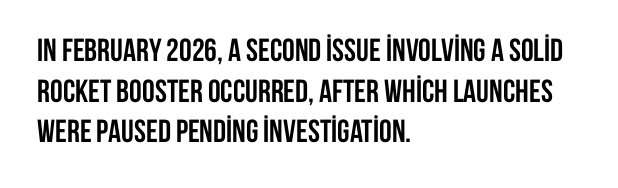
The image shows 32 px semibold, condensed sans-serif type, upright; set left-aligned, normal line spacing (1.27x), normal letter spacing, not underlined; low stroke contrast and a large x-height.
